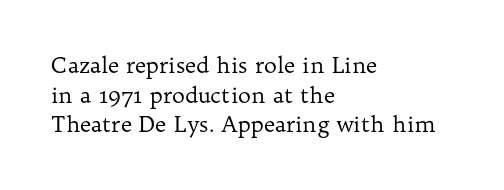
Q: Is the text bold? A: No.
Q: Is the text italic (slanted)? A: No, it is upright.
Q: Is the text underlined? A: No.
Q: How is the paragraph aligned? A: Left-aligned.
Q: Is the spacing between letters normal or unusually wide? A: Normal.
Q: Is the spacing between lines tight, normal or loose? A: Normal.
